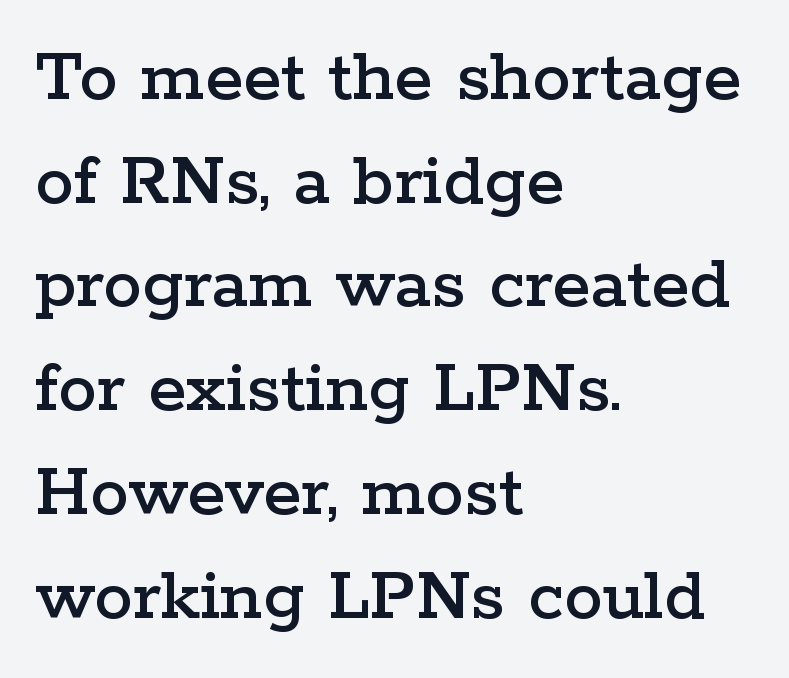
The image shows 78 px wide serif type, upright; set left-aligned, normal line spacing (1.33x), normal letter spacing, not underlined; low stroke contrast and a medium x-height.
